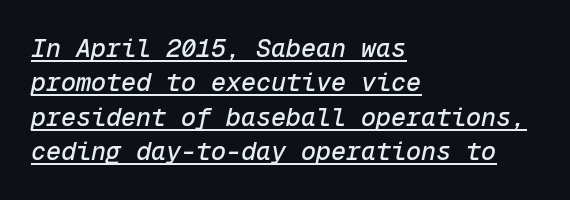
The image shows 25 px text type, italic (leaning right); set left-aligned, normal line spacing (1.38x), normal letter spacing, underlined.
